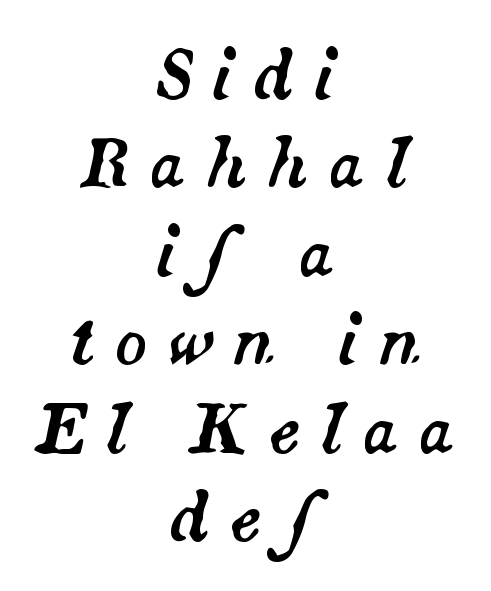
The specimen omits any rule beneath the text block's lines. Here the designer chose a conventional face with non-uniform glyph widths. The letters are spread apart with noticeably loose tracking. Neither beginnings nor endings align; midpoints do.
